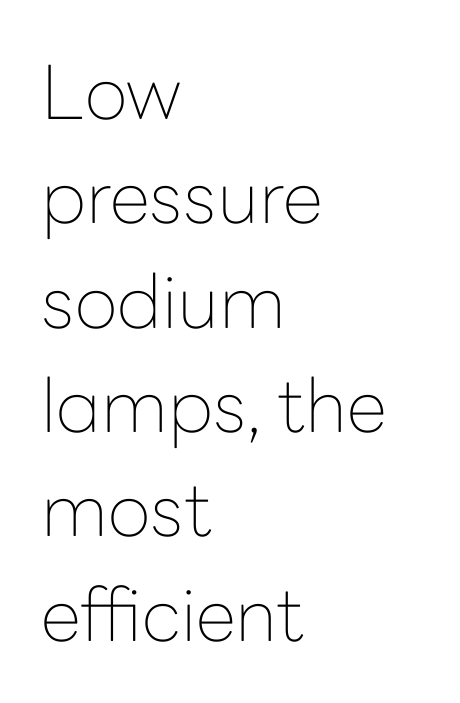
{"serif": "no", "italic": "no", "bold": "no", "weight": "thin", "width": "normal", "stroke_contrast": "low", "x_height": "medium", "monospaced": "no", "underline": "no", "align": "left", "line_spacing": "normal", "line_spacing_ratio": 1.41, "letter_spacing": "normal", "letter_spacing_em": 0.0, "glyph_px": 74}
